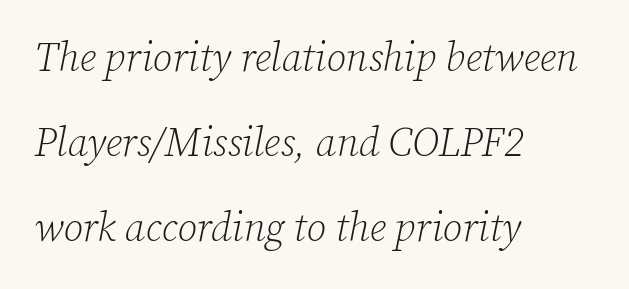
The image shows 40 px light serif type, italic (leaning right); set left-aligned, loose line spacing (2.12x), normal letter spacing, not underlined; low stroke contrast and a medium x-height.
